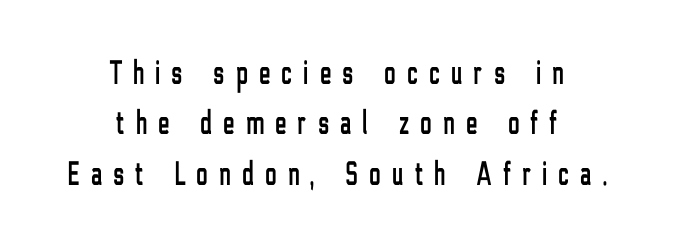
The image shows 34 px condensed sans-serif type, upright; set centered, normal line spacing (1.48x), unusually wide letter spacing (+0.34 em), not underlined; low stroke contrast and a medium x-height.
